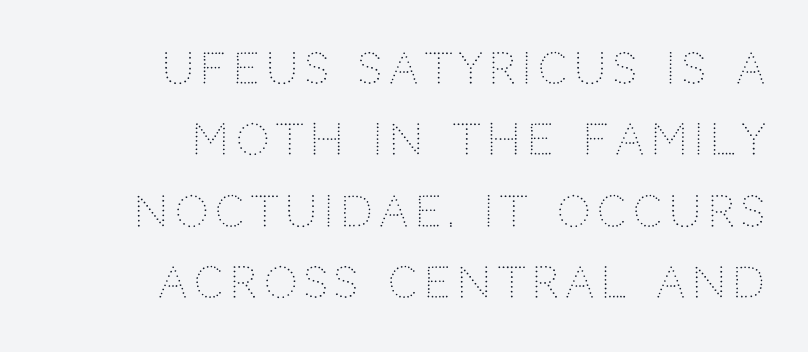
Spacing verdict: proportional, widths tailored to each character. The font sits on the lighter half of the weight spectrum, regular included. Notice how descenders clear the ascenders below comfortably — that's standard leading. The paragraph has a hard right edge and a soft left edge. The font family rendered here belongs to the sans-serif group.
